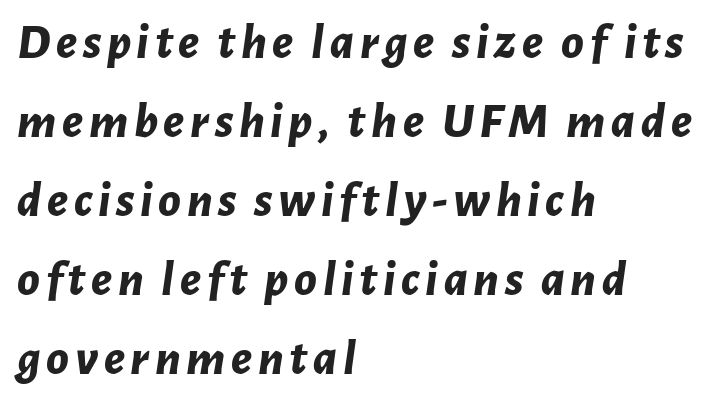
Q: Is the text bold? A: Yes.
Q: Is the text italic (slanted)? A: Yes, it leans right by about 7 degrees.
Q: Is the text underlined? A: No.
Q: How is the paragraph aligned? A: Left-aligned.
Q: Is the spacing between lines tight, normal or loose? A: Normal.
Q: Width (condensed, normal, or wide)? A: Normal.
Q: Stroke contrast? A: Low.
Q: x-height? A: Medium.
Q: Monospaced? A: No.
